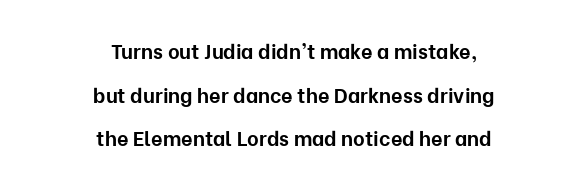
The image shows 20 px bold type, upright; set centered, loose line spacing (2.18x), normal letter spacing, not underlined.
